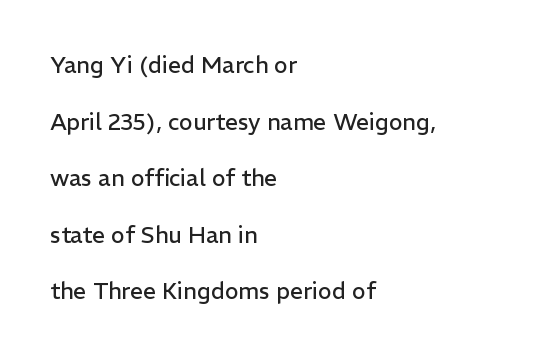
Students, note that the glyphs here touch the page at normal intervals. No extra ink here — the face is not bold. Check under the words: just untouched page. This sample trades compactness for vertical openness between lines. Does the copy run flush right? No — it runs flush left.
